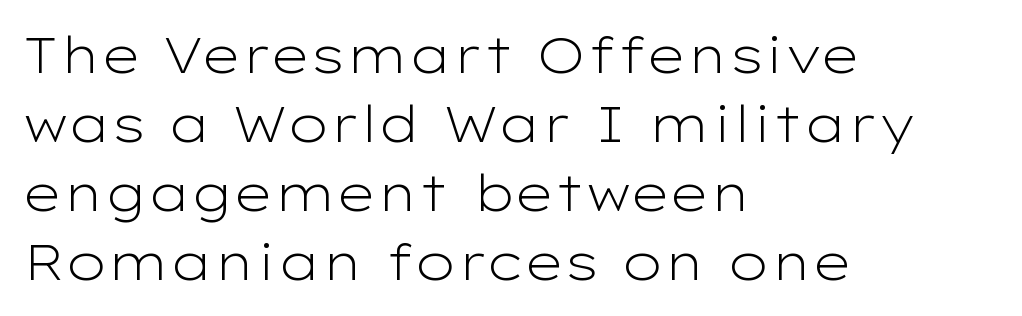
Here the designer chose a conventional face with non-uniform glyph widths. Only glyphs here, with clear space below each row. Upright lettering throughout. This is not heavy type; no bold has been used. The vertical gap from one line to the next is medium.
